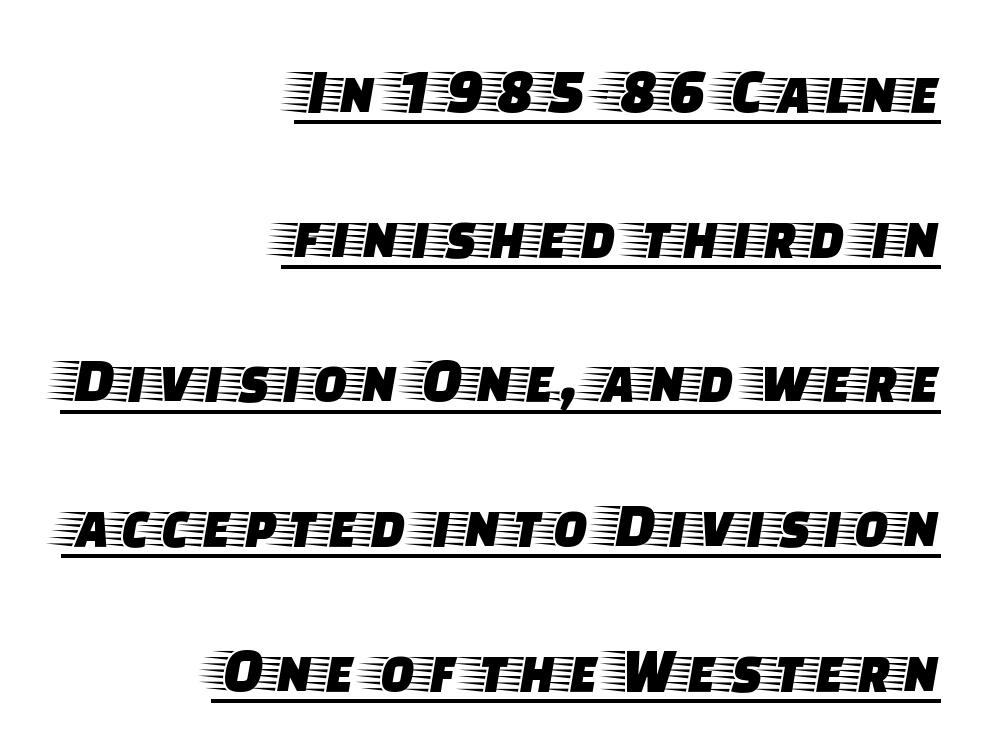
The image shows 64 px wide serif type; set right-aligned, loose line spacing (2.26x), normal letter spacing, underlined; low stroke contrast and a large x-height.
